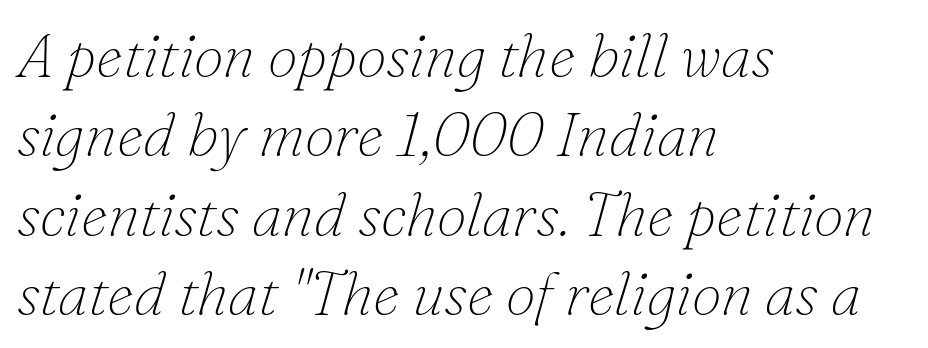
Observe the ordinary spacing: letters are neighbours, not strangers. Casual observation: everything's shoved over to the left. These lines sit exactly where default settings would place them. This reads as an unemphasized weight, regular at the heaviest.
